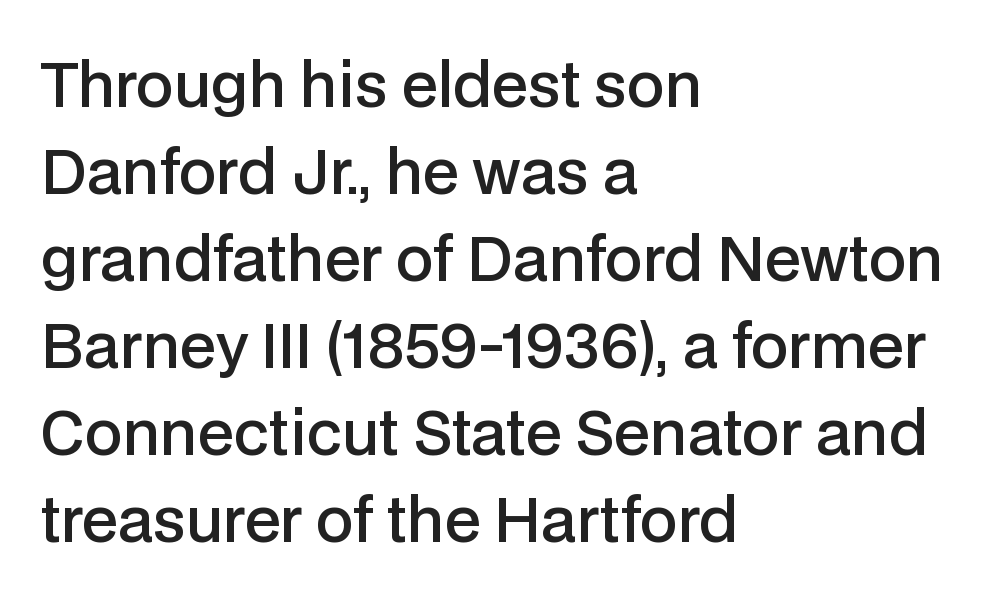
No extra tracking has been applied to these lines. Note: no serifs on the glyphs. These lines are rendered in a variable-pitch font. Every letter is mildly thick-stroked: semibold rather than bold. No word sits above an underline.
